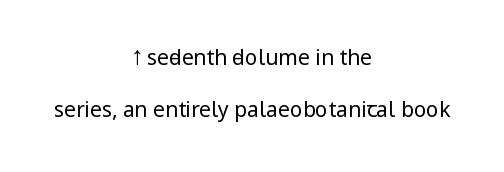
Check the space under the baseline: it is left empty. In terms of letterspacing, this is plain default setting. Casual observation: everything's sitting right in the middle. What's the leading like? Stretched, with rows far apart. Every stem runs plumb, perpendicular to the baseline.
